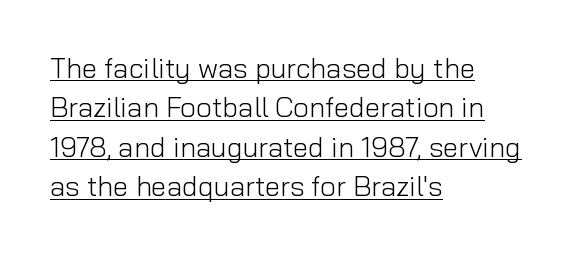
Q: Is the text bold? A: No.
Q: Is the text italic (slanted)? A: No, it is upright.
Q: Is the typeface a serif or a sans-serif typeface? A: Sans-serif.
Q: Is the text underlined? A: Yes.
Q: How is the paragraph aligned? A: Left-aligned.
Q: Is the spacing between letters normal or unusually wide? A: Normal.
Q: Is the spacing between lines tight, normal or loose? A: Normal.
Q: Width (condensed, normal, or wide)? A: Normal.
Q: Stroke contrast? A: Low.
Q: x-height? A: Medium.
Q: Monospaced? A: No.
